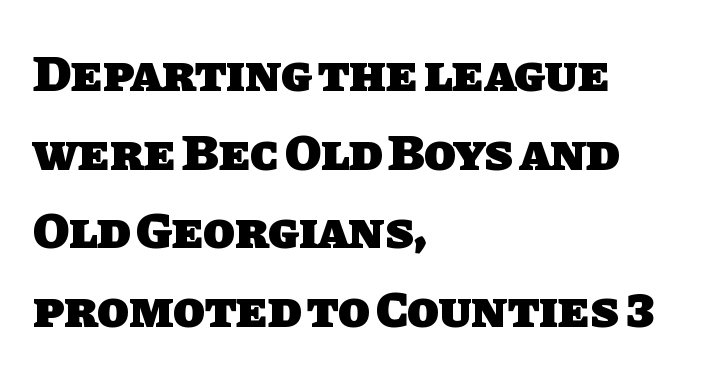
{"serif": "no", "bold": "yes", "weight": "heavy", "width": "normal", "stroke_contrast": "low", "x_height": "large", "monospaced": "no", "underline": "no", "align": "left", "line_spacing": "normal", "line_spacing_ratio": 1.51, "letter_spacing": "normal", "letter_spacing_em": 0.0, "glyph_px": 52}
